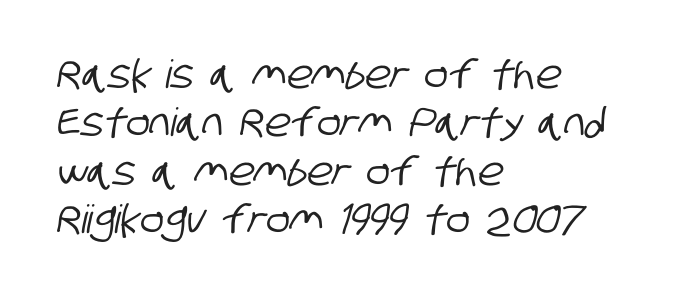
Quick note: underline off. You could call the tracking neutral — neither tight nor loose. A classic flush-left, rag-right setting is used for this passage. Classification — sans serif. The face used here is proportionally spaced, like ordinary book or web type.
